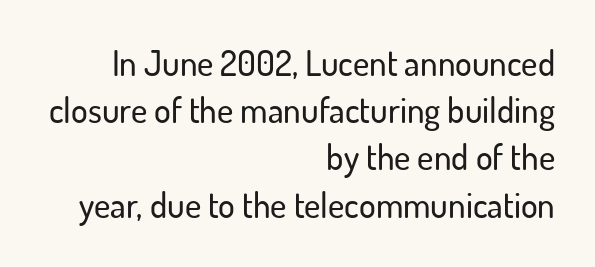
Q: Is the text italic (slanted)? A: No, it is upright.
Q: Is the typeface a serif or a sans-serif typeface? A: Sans-serif.
Q: Is the text underlined? A: No.
Q: How is the paragraph aligned? A: Right-aligned.
Q: Is the spacing between letters normal or unusually wide? A: Normal.
Q: Is the spacing between lines tight, normal or loose? A: Normal.
Q: Width (condensed, normal, or wide)? A: Normal.
Q: Stroke contrast? A: Low.
Q: x-height? A: Small.
Q: Monospaced? A: No.
